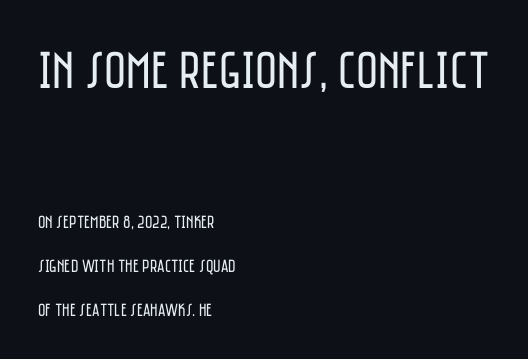
The area under the type is left untouched. Where is the straight margin? On the left. The line texture is even and compact thanks to regular tracking. The rendering shows plain stroke endings on the letterforms — a sans-serif design. The characters are drawn with everyday or finer stroke widths. A typesetter would call this proportional, since set widths differ per character.
